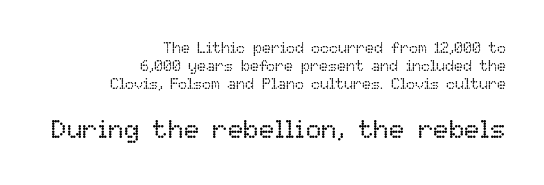
{"italic": "no", "bold": "no", "underline": "no", "align": "right", "line_spacing_ratio": 1.19, "letter_spacing": "normal", "letter_spacing_em": 0.0, "larger_block": "second", "size_ratio": 1.73, "glyph_px": 26}
